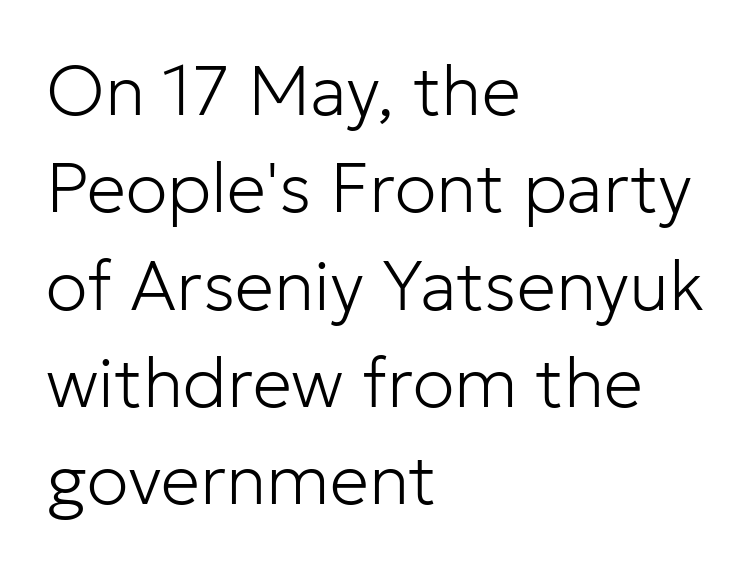
The image shows 70 px light sans-serif type, upright; set left-aligned, normal line spacing (1.39x), normal letter spacing, not underlined; low stroke contrast and a medium x-height.
